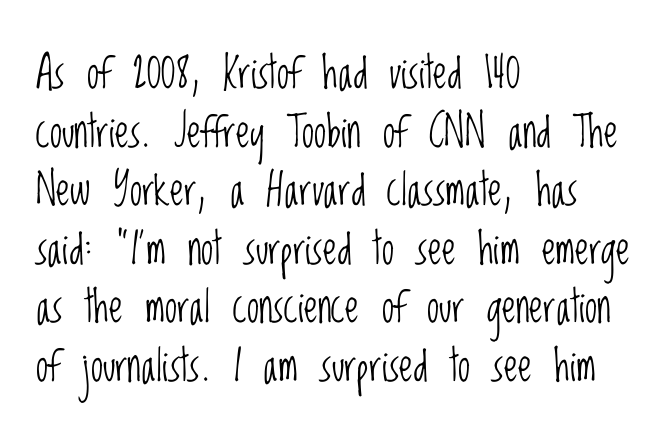
The image shows 44 px light, condensed sans-serif type, upright; set left-aligned, normal line spacing (1.33x), normal letter spacing, not underlined; low stroke contrast and a large x-height.
